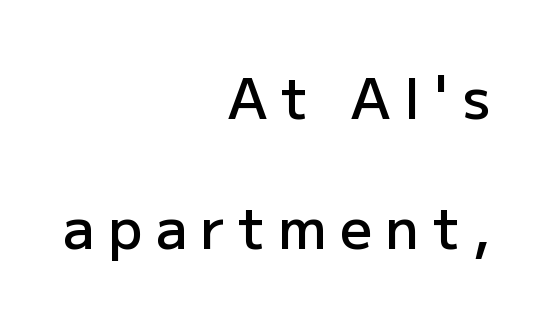
The image shows 56 px semibold sans-serif type, upright; set right-aligned, loose line spacing (2.32x), unusually wide letter spacing (+0.24 em), not underlined; low stroke contrast and a medium x-height.
